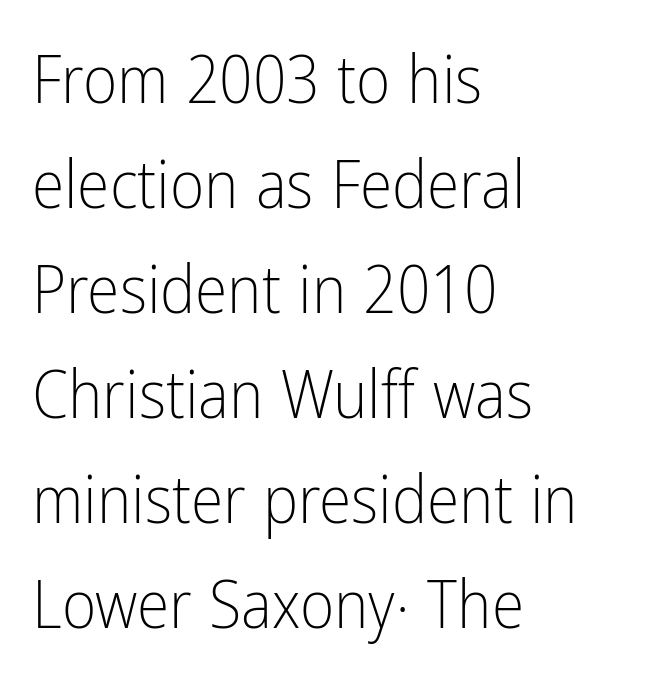
The face used here is rendered with its standard letterfit. The ragged edge is on the right, which tells us the setting is flush left. The weight would be labelled regular, book, light, or lighter still. Descenders hang freely into open space. Spacing verdict: proportional, widths tailored to each character.
